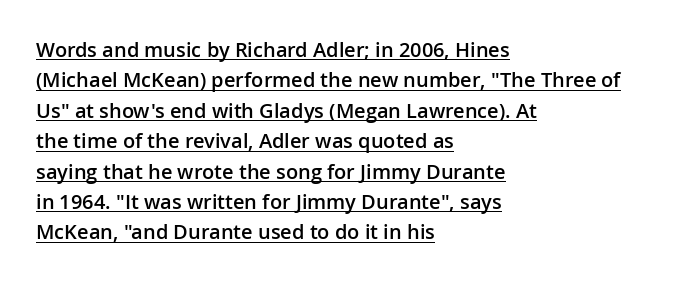
{"italic": "no", "bold": "semi", "underline": "yes", "align": "left", "line_spacing": "normal", "line_spacing_ratio": 1.52, "letter_spacing": "normal", "letter_spacing_em": 0.0, "glyph_px": 20}
